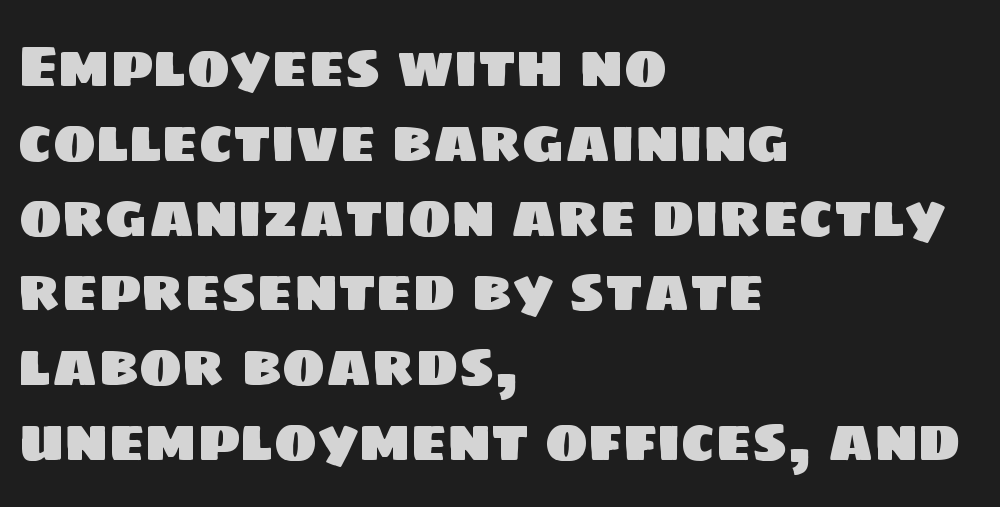
The rendering uses natural spacing where letterforms have individual widths. The tracking reads as untouched default to a designer's eye. This is sans-serif lettering, the kind often seen on screens and signage. The gap between lines stays unmarked. Rows of type keep a routine distance in the vertical direction. Line beginnings align vertically; line endings do not.
